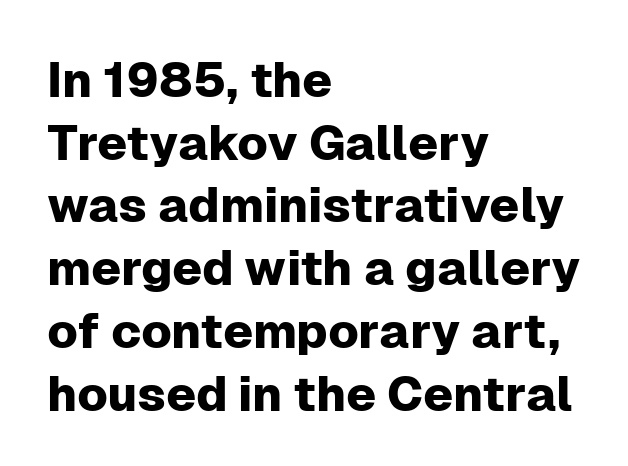
The image shows 49 px sans-serif type, upright; set left-aligned, normal line spacing (1.28x), normal letter spacing, not underlined; low stroke contrast and a medium x-height.
